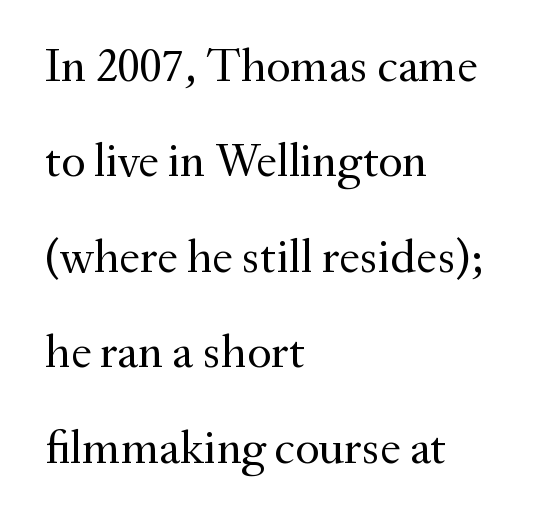
{"serif": "yes", "italic": "no", "bold": "no", "weight": "regular", "width": "normal", "stroke_contrast": "medium", "x_height": "small", "monospaced": "no", "underline": "no", "align": "left", "line_spacing": "loose", "line_spacing_ratio": 2.03, "letter_spacing": "normal", "letter_spacing_em": 0.0, "glyph_px": 47}
